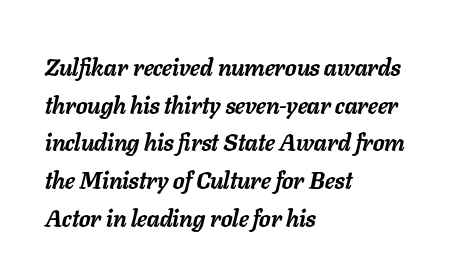
The image shows 24 px bold type, italic (leaning right); set left-aligned, normal line spacing (1.57x), normal letter spacing, not underlined.
